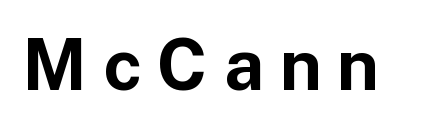
{"serif": "no", "italic": "no", "bold": "yes", "weight": "bold", "width": "normal", "stroke_contrast": "low", "x_height": "medium", "monospaced": "no", "underline": "no", "letter_spacing": "wide", "letter_spacing_em": 0.22, "glyph_px": 71}
